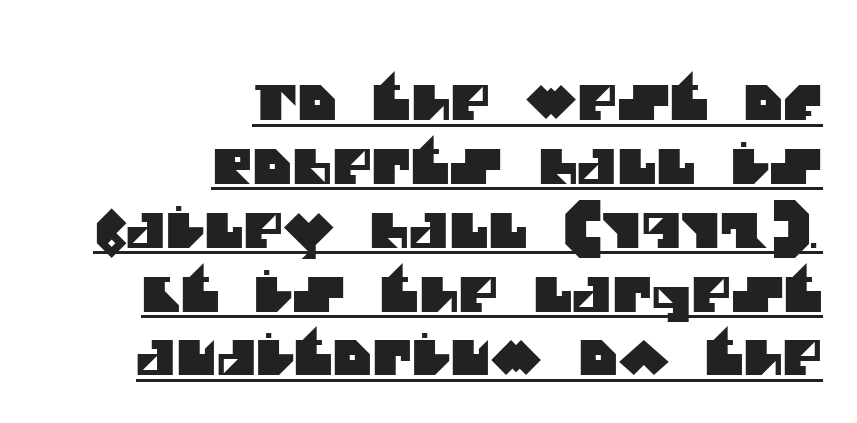
{"serif": "no", "width": "normal", "stroke_contrast": "medium", "x_height": "large", "monospaced": "no", "underline": "yes", "align": "right", "line_spacing": "normal", "line_spacing_ratio": 1.33, "letter_spacing": "normal", "letter_spacing_em": 0.0, "glyph_px": 48}
